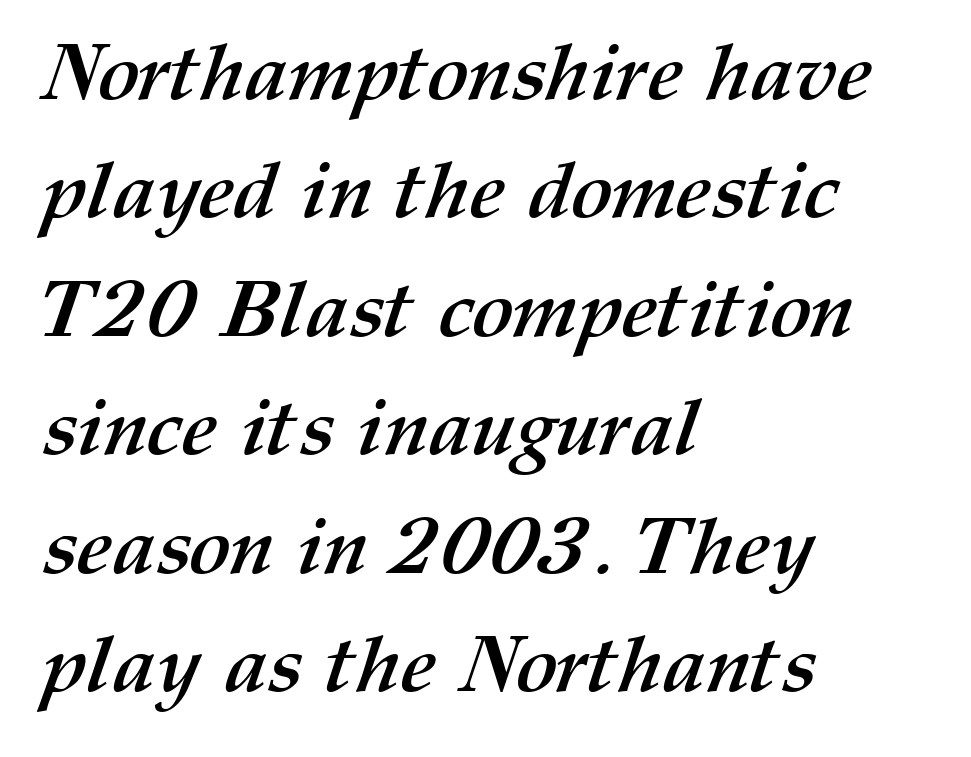
Line beginnings align vertically; line endings do not. Evenly set lines give the paragraph a standard silhouette. Anything drawn beneath the words? Only blank space. Chunky letters — that's bold for sure. Is the letter spacing exaggerated? No — it looks like the ordinary default. The rendering uses natural spacing where letterforms have individual widths.
